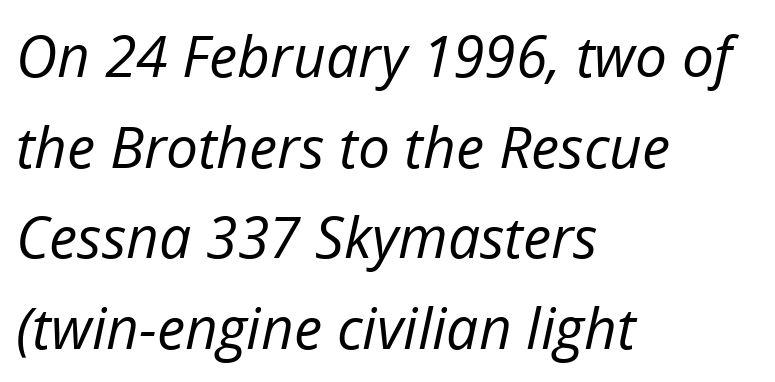
{"italic": "yes", "lean": "right", "slant_degrees": 12, "bold": "no", "weight": "regular", "width": "normal", "stroke_contrast": "low", "x_height": "medium", "monospaced": "no", "underline": "no", "align": "left", "line_spacing": "normal", "line_spacing_ratio": 1.59, "letter_spacing": "normal", "letter_spacing_em": 0.0, "glyph_px": 57}
